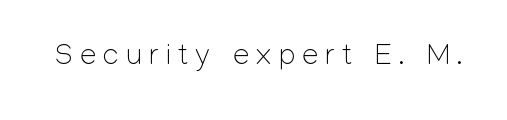
{"serif": "no", "italic": "no", "bold": "no", "weight": "light", "width": "normal", "stroke_contrast": "low", "x_height": "medium", "monospaced": "no", "underline": "no", "letter_spacing": "wide", "letter_spacing_em": 0.26, "glyph_px": 29}
